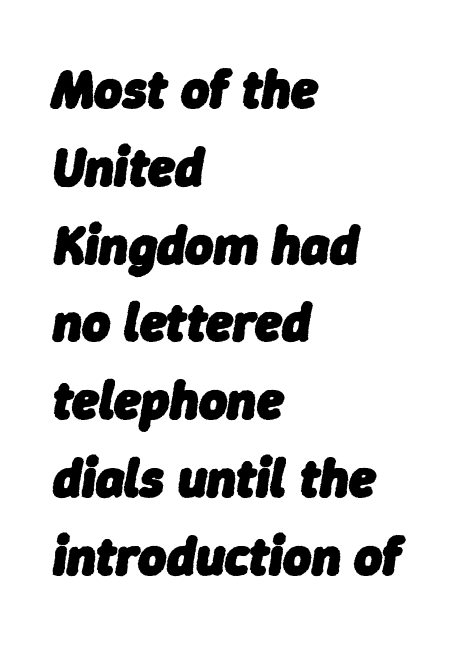
{"italic": "yes", "lean": "right", "slant_degrees": 9, "bold": "yes", "weight": "heavy", "width": "normal", "stroke_contrast": "low", "x_height": "medium", "monospaced": "no", "underline": "no", "align": "left", "line_spacing": "normal", "line_spacing_ratio": 1.44, "letter_spacing": "normal", "letter_spacing_em": 0.0, "glyph_px": 54}
